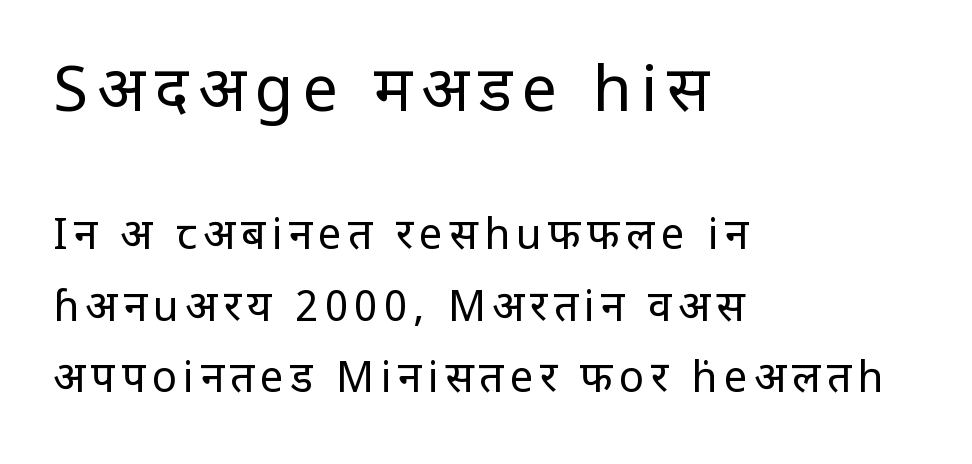
Every row of glyphs begins at an identical x-position on the left. No extra ink here — the face is not bold. The lettering holds an erect, upright posture throughout. Scale decreases going downward across the two blocks. The passage shown is typed in a proportional face where columns would drift. Quick note: interline space is typical.
